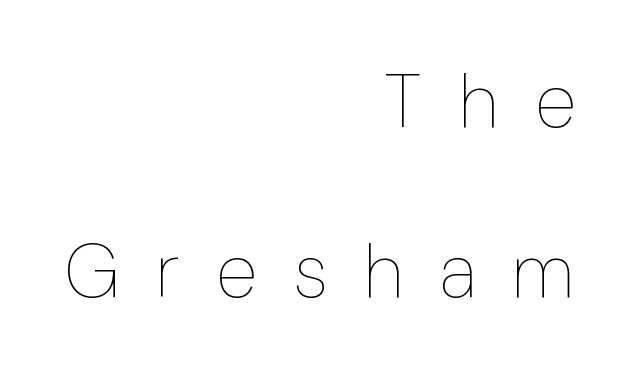
The image shows 76 px thin type, upright; set right-aligned, loose line spacing (2.24x), unusually wide letter spacing (+0.48 em), not underlined; low stroke contrast and a medium x-height.
